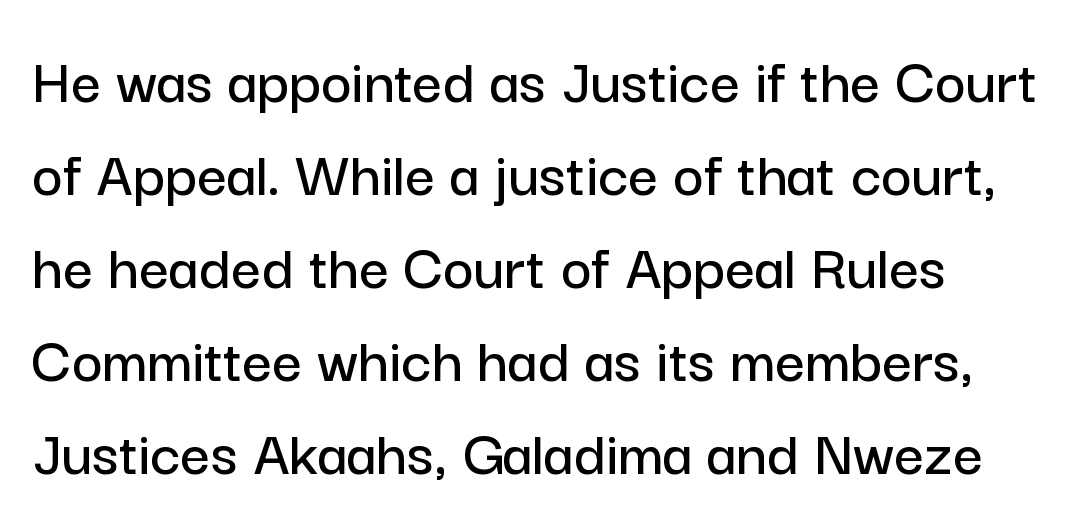
Nothing sits at the stroke ends, so this counts as sans-serif. The zone under the glyphs is completely vacant. The font's upright variant was chosen for this text. A typesetter would call this zero additional tracking. A typesetter would call this proportional, since set widths differ per character. This block has exactly the height ordinary leading produces.
